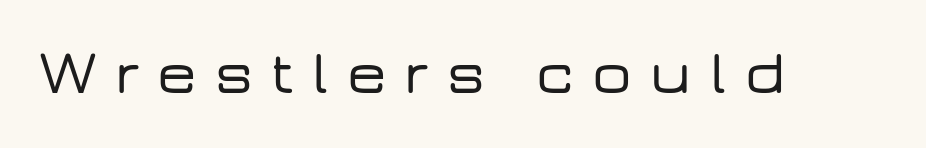
The designer went with a sans here, leaving each stem footless. The string is rendered with underlining switched off. A roman cut, with each character standing at attention. Varying glyph widths throughout — classic text-font behaviour. The gaps between neighbouring characters are conspicuously large.
